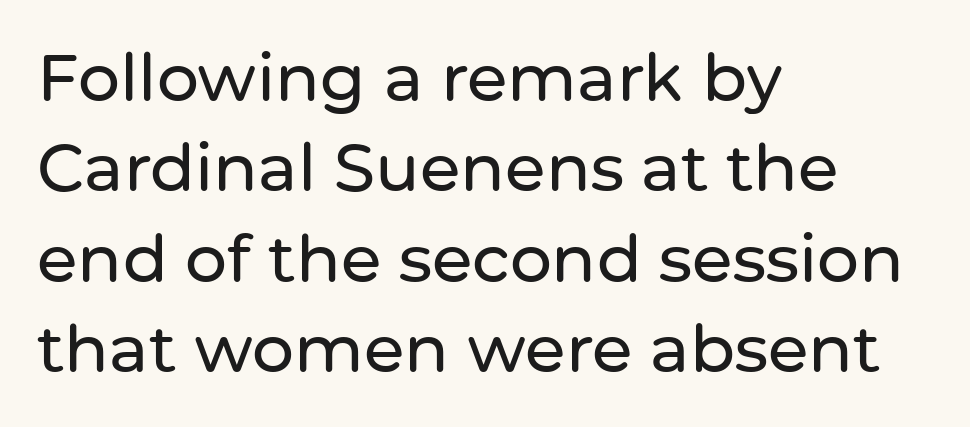
The image shows 66 px sans-serif type, upright; set left-aligned, normal line spacing (1.37x), normal letter spacing, not underlined; low stroke contrast and a medium x-height.
